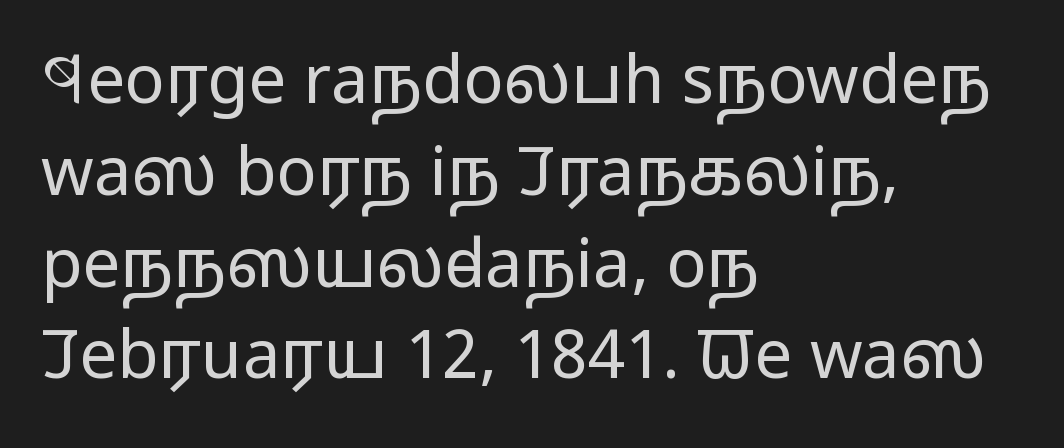
Do the characters align in a grid? No, the font is proportional. The face used here is a sans, in the tradition of grotesques and geometrics. Compared with a centered layout, this one pins lines to the left instead. This sample keeps an unexceptional amount of space between lines. Posture: vertical.
